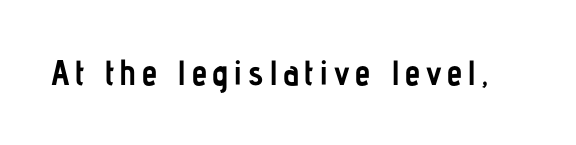
The foot of each line stays bare and open. Every character sits straight up, as roman type does. I'd call this a sans setting — the letters go barefoot. Typesetter's note: full bold, strokes at maximum text heaviness. Note the varied advance widths — an 'i' is clearly narrower than an 'm'.
